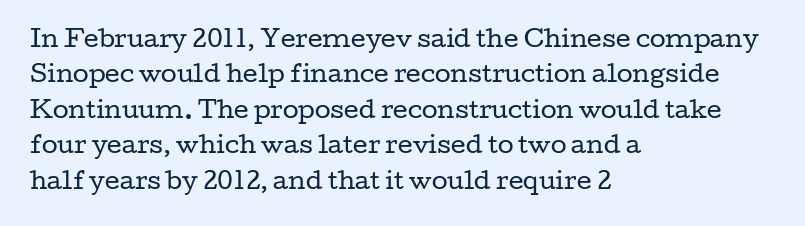
{"italic": "no", "bold": "no", "underline": "no", "align": "left", "line_spacing": "normal", "line_spacing_ratio": 1.54, "letter_spacing": "normal", "letter_spacing_em": 0.0, "glyph_px": 23}
